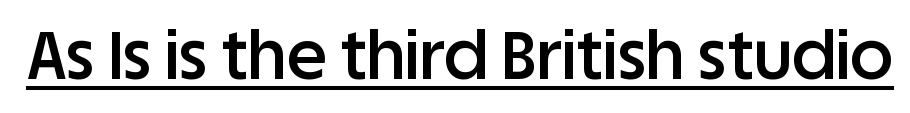
The image shows 67 px semibold sans-serif type, upright; set normal letter spacing, underlined; low stroke contrast and a large x-height.
